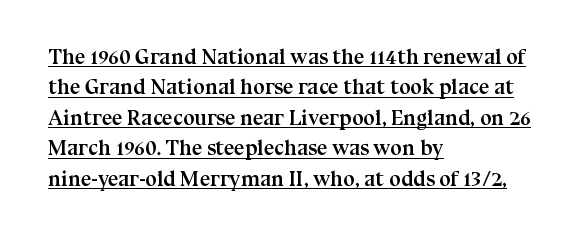
The image shows 21 px bold type, upright; set left-aligned, normal line spacing (1.45x), normal letter spacing, underlined.
